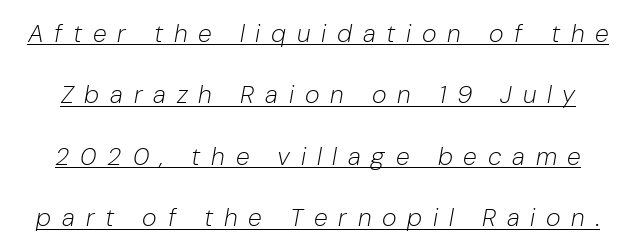
Each stroke keeps to a modest, everyday thickness or less. Each line of the rendering has a horizontal stroke beneath the glyphs. Reading down the column, the eye jumps a long way to each next line. A typesetter would call this heavily tracked-out type. Rendered with sloped, italic letterforms.
